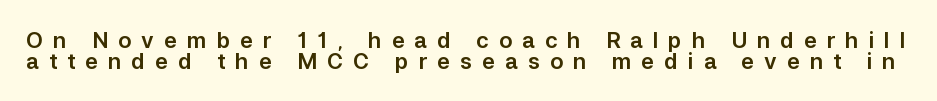
The image shows 22 px text type, upright; set tight line spacing (0.95x), unusually wide letter spacing (+0.45 em), not underlined.
